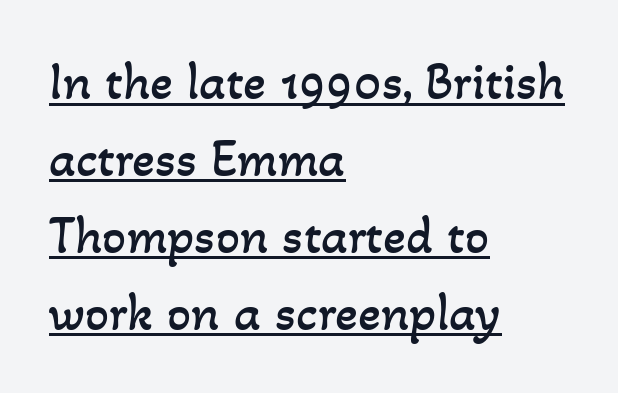
Q: Is the text bold? A: No.
Q: Is the text underlined? A: Yes.
Q: How is the paragraph aligned? A: Left-aligned.
Q: Is the spacing between letters normal or unusually wide? A: Normal.
Q: Is the spacing between lines tight, normal or loose? A: Normal.
Q: Width (condensed, normal, or wide)? A: Normal.
Q: Stroke contrast? A: Low.
Q: x-height? A: Small.
Q: Monospaced? A: No.
